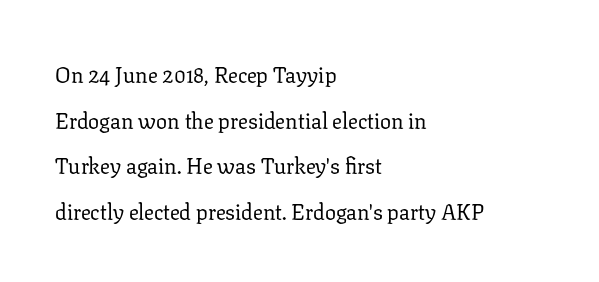
The image shows 22 px text type, upright; set left-aligned, loose line spacing (2.07x), normal letter spacing, not underlined.
